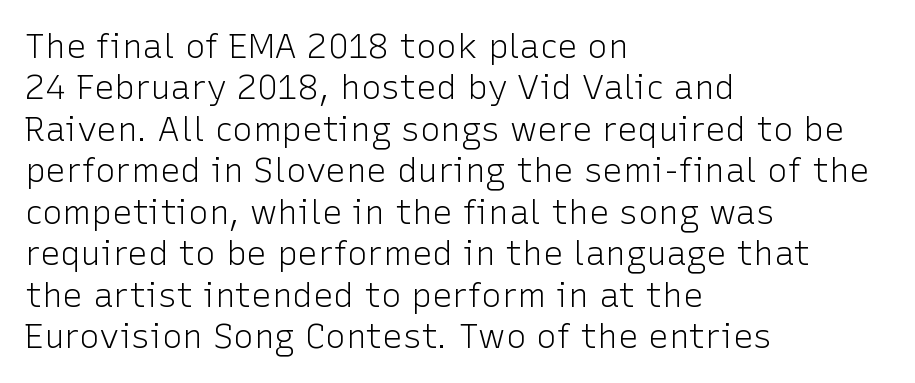
Notice how the passage keeps a crisp vertical edge on the left only. Inter-character spacing is left at the font's built-in metrics. Think of a printed novel: that variable character pitch is what you see here. Letters have the restrained weight of plain body copy at most. The rendering shows plain stroke endings on the letterforms — a sans-serif design. A typesetter would mark this as roman, not italic.
